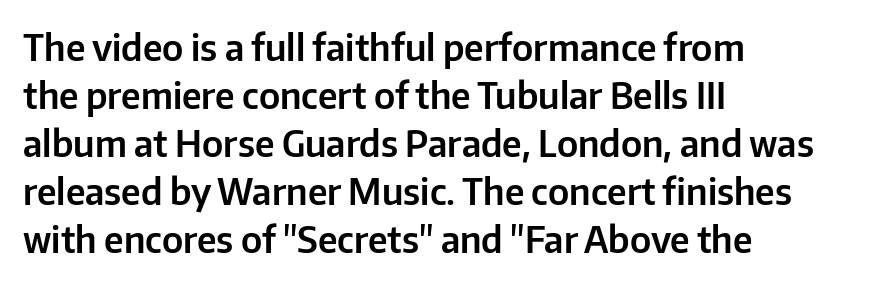
{"serif": "no", "italic": "no", "width": "normal", "stroke_contrast": "low", "x_height": "medium", "monospaced": "no", "underline": "no", "align": "left", "line_spacing": "normal", "line_spacing_ratio": 1.33, "letter_spacing": "normal", "letter_spacing_em": 0.0, "glyph_px": 36}
